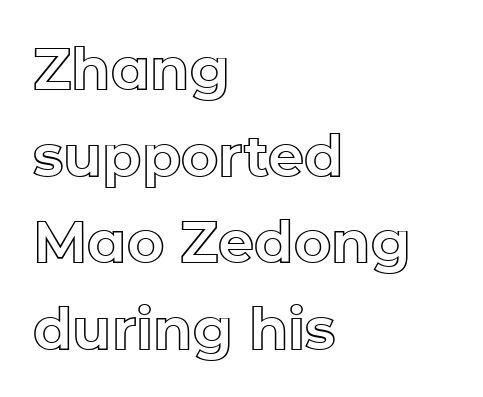
The image shows 57 px text type, upright; set left-aligned, normal line spacing (1.52x), normal letter spacing, not underlined; a medium x-height.
